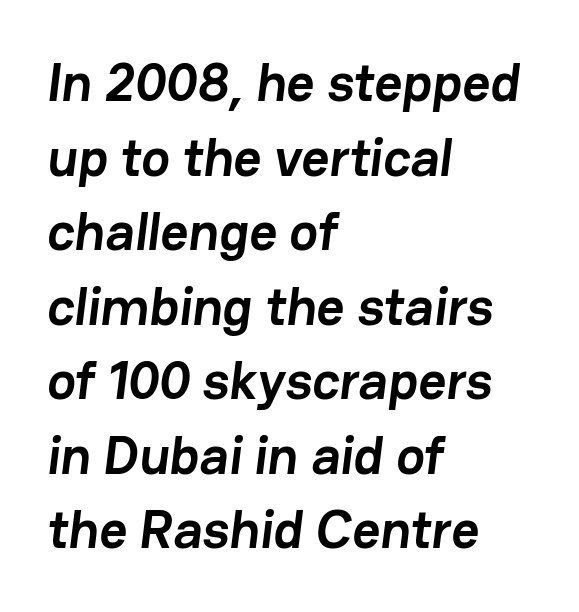
The image shows 54 px semibold sans-serif type; set left-aligned, normal line spacing (1.38x), normal letter spacing, not underlined; low stroke contrast and a medium x-height.
